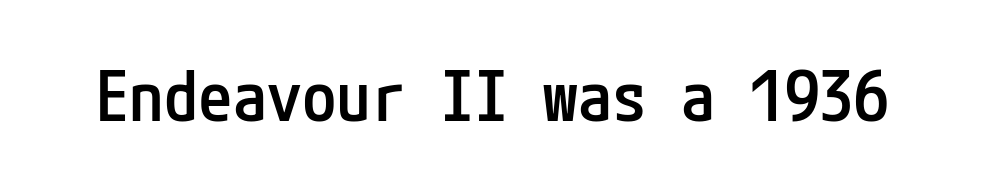
{"serif": "no", "italic": "no", "bold": "semi", "weight": "semibold", "width": "condensed", "stroke_contrast": "low", "x_height": "medium", "underline": "no", "letter_spacing": "normal", "letter_spacing_em": 0.0, "glyph_px": 69}
